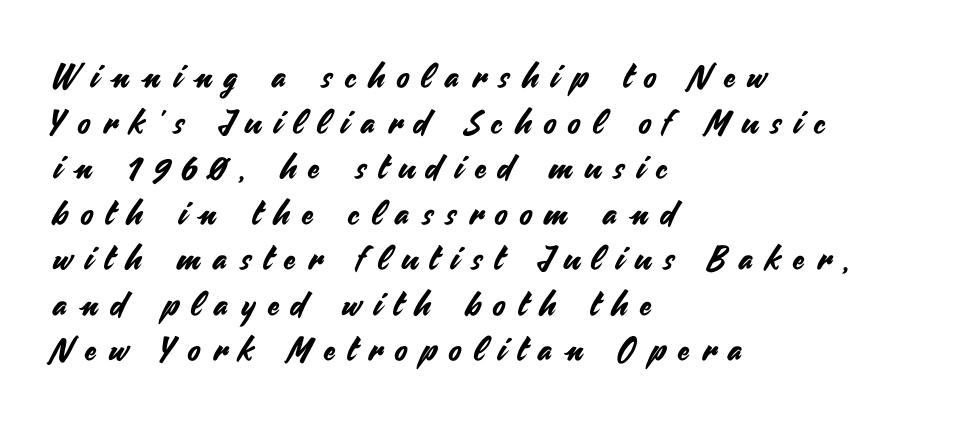
Descenders hang freely into open space. Casual observation: everything's shoved over to the left. Line spacing here is normal. Do the characters align in a grid? No, the font is proportional. Compared with typical body copy, the letter spacing here is much looser.
